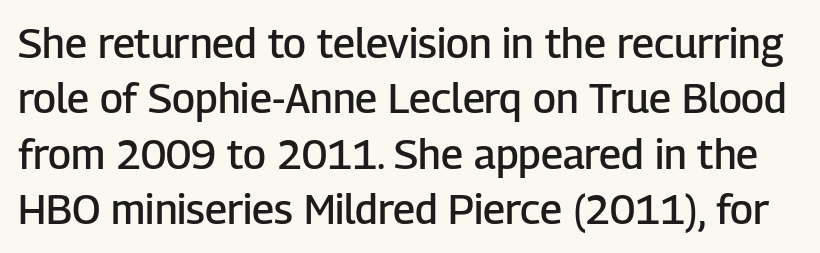
Short note: letters normally spaced. Observe the absence of serifs on each vertical stroke in this sample. Each letter keeps its own natural width here, so spacing adapts to shape. The strip under each line holds only bare page. Compared with typical paragraphs, the rows here are spaced about the same.
